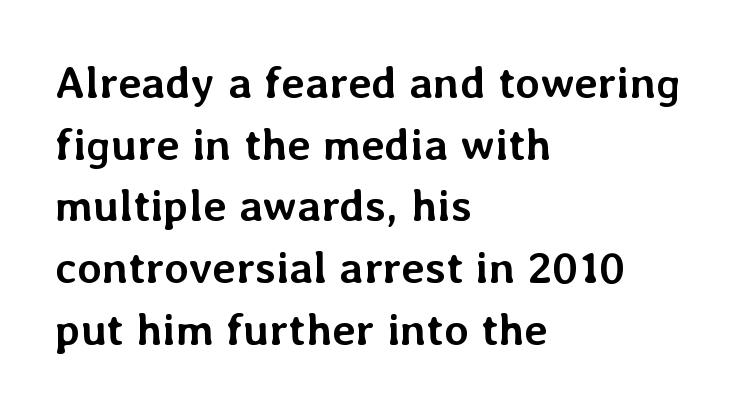
Ascenders rise straight up at ninety degrees. The type is set solid horizontally, with unmodified tracking. Compared with an ordinary text face, these strokes are far heavier — a full bold. The rendering uses natural spacing where letterforms have individual widths. The rendering uses a moderate line-height, typical for paragraphs.
